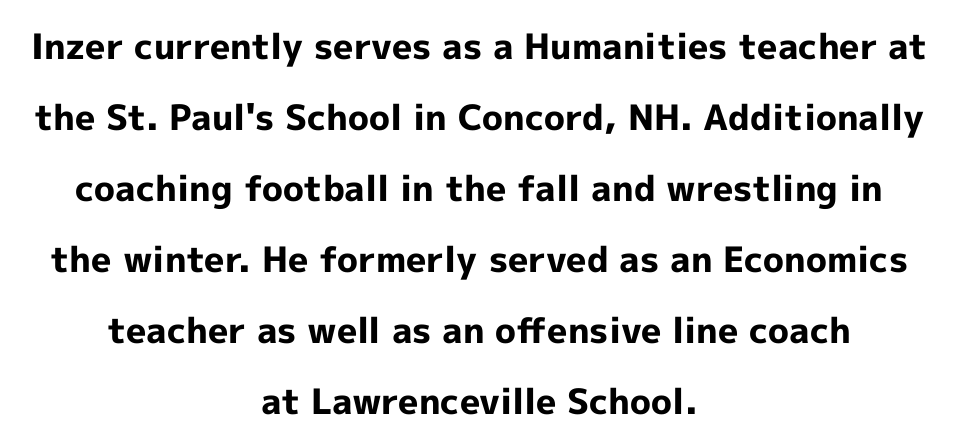
Caption: multi-line text, centered on the measure. Are there feet on the stems? There aren't — it's a sans. Rule under the text: the space is simply empty. The face used here is proportionally spaced, like ordinary book or web type. Do the letters lean? They stand straight.
